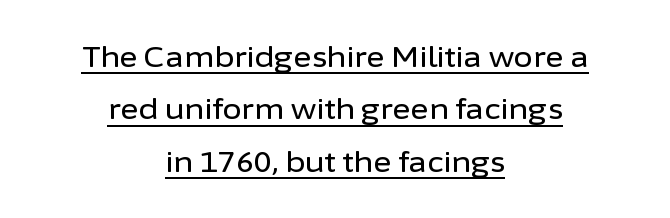
{"serif": "no", "italic": "no", "width": "normal", "stroke_contrast": "low", "x_height": "medium", "monospaced": "no", "underline": "yes", "align": "center", "line_spacing_ratio": 1.87, "letter_spacing": "normal", "letter_spacing_em": 0.0, "glyph_px": 28}
